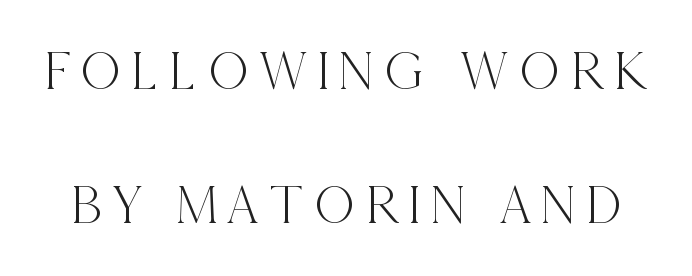
The image shows 56 px condensed serif type, upright; set loose line spacing (2.39x), not underlined; a large x-height.
